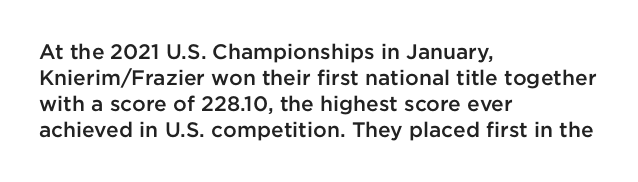
Set as a demibold, roughly 600 on the weight scale. Letter spacing: default. Where is the straight margin? On the left. Designer's note — italics off, roman on. Descenders are the only things crossing below the line.
